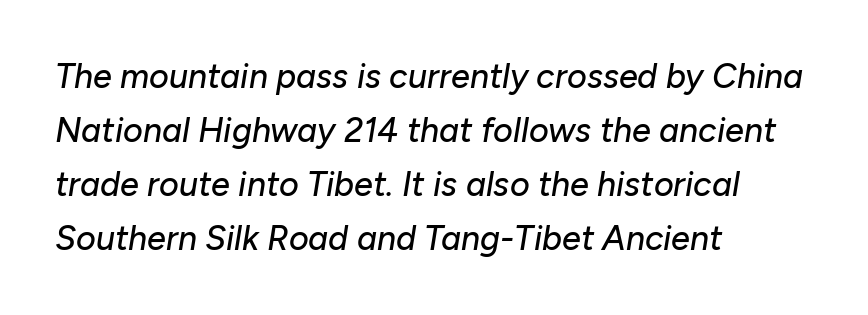
The image shows 34 px text type, italic (leaning right); set left-aligned, normal line spacing (1.59x), normal letter spacing, not underlined; low stroke contrast and a medium x-height.
